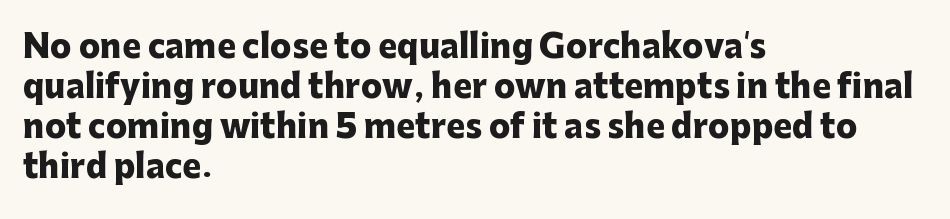
Q: Is the text bold? A: Yes.
Q: Is the text italic (slanted)? A: No, it is upright.
Q: Is the typeface a serif or a sans-serif typeface? A: Sans-serif.
Q: Is the text underlined? A: No.
Q: How is the paragraph aligned? A: Left-aligned.
Q: Is the spacing between letters normal or unusually wide? A: Normal.
Q: Is the spacing between lines tight, normal or loose? A: Normal.
Q: Width (condensed, normal, or wide)? A: Normal.
Q: Stroke contrast? A: Low.
Q: x-height? A: Medium.
Q: Monospaced? A: No.
